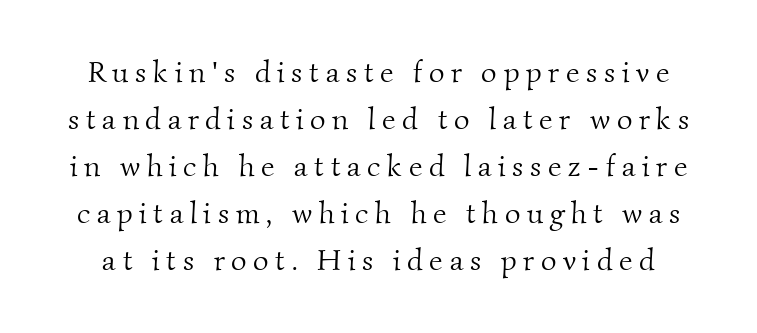
Q: Is the text bold? A: No.
Q: Is the typeface a serif or a sans-serif typeface? A: Serif.
Q: Is the text underlined? A: No.
Q: Is the spacing between letters normal or unusually wide? A: Unusually wide.
Q: Is the spacing between lines tight, normal or loose? A: Normal.
Q: Width (condensed, normal, or wide)? A: Normal.
Q: Stroke contrast? A: Medium.
Q: x-height? A: Small.
Q: Monospaced? A: No.
